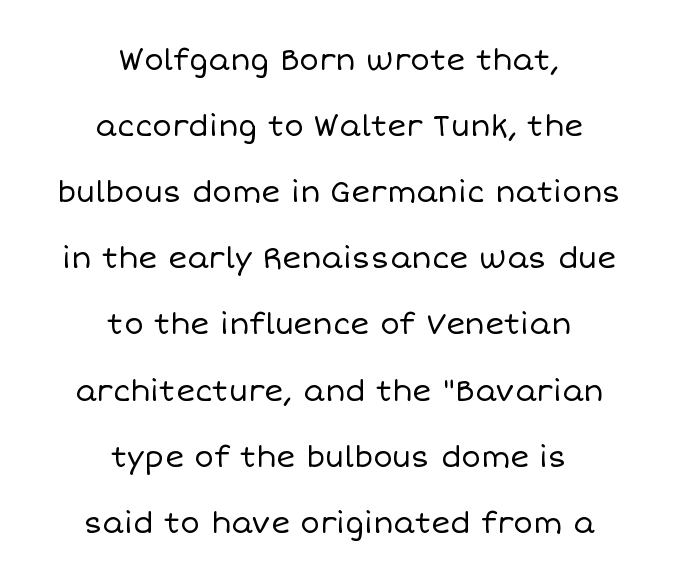
The image shows 29 px regular-weight type, upright; set centered, loose line spacing (2.28x), normal letter spacing, not underlined; low stroke contrast and a large x-height.
